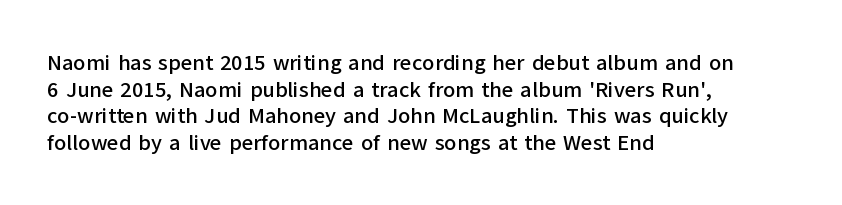
The image shows 22 px text type, upright; set left-aligned, line spacing 1.21x, normal letter spacing, not underlined.
